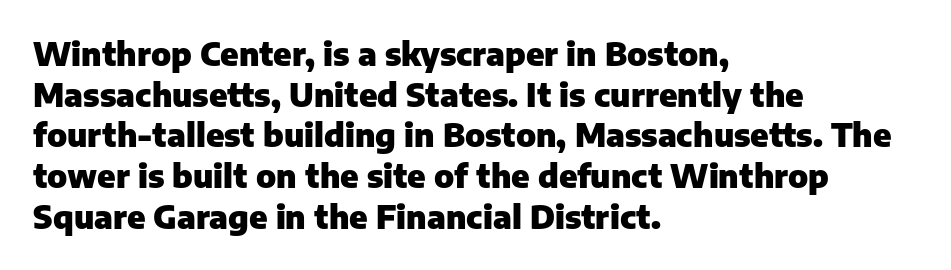
Evenly set lines give the paragraph a standard silhouette. Check where the strokes stop: nothing finishes them off — pure sans. Here the designer chose a conventional face with non-uniform glyph widths. The lettering holds an erect, upright posture throughout.
